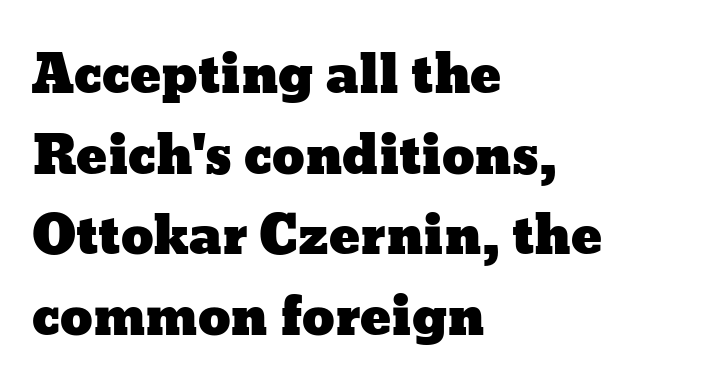
{"italic": "no", "width": "wide", "stroke_contrast": "low", "x_height": "medium", "monospaced": "no", "underline": "no", "align": "left", "line_spacing": "normal", "line_spacing_ratio": 1.55, "letter_spacing": "normal", "letter_spacing_em": 0.0, "glyph_px": 52}
